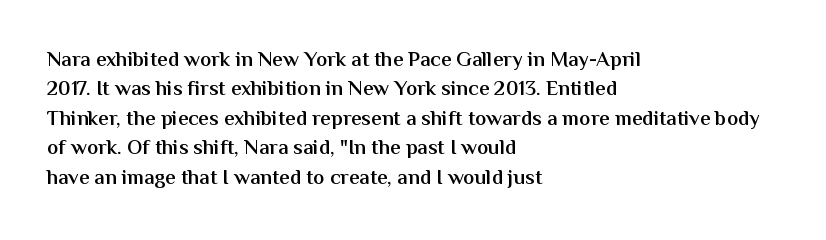
Q: Is the text bold? A: Semi-bold.
Q: Is the text italic (slanted)? A: No, it is upright.
Q: Is the text underlined? A: No.
Q: How is the paragraph aligned? A: Left-aligned.
Q: Is the spacing between letters normal or unusually wide? A: Normal.
Q: Is the spacing between lines tight, normal or loose? A: Normal.
